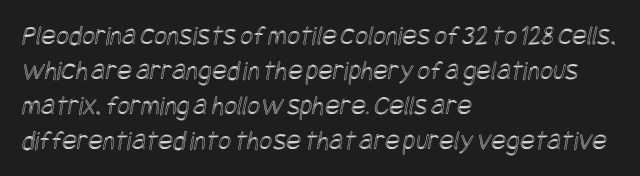
The block of text has a typical density, with ordinary space between rows. Lines of text with bare space underneath. Tracking value appears to be zero — textbook default spacing. Reading down the block, your eye returns to a fixed left position each line.
